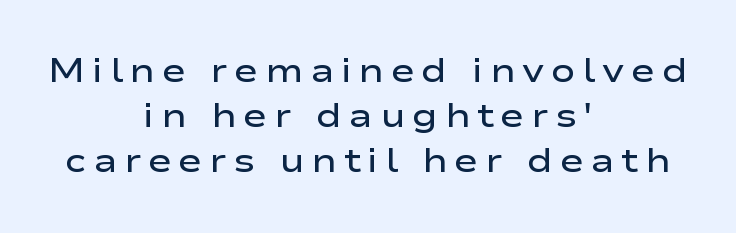
The image shows 33 px semibold, wide sans-serif type, upright; set centered, normal line spacing (1.37x), unusually wide letter spacing (+0.2 em), not underlined; low stroke contrast and a medium x-height.
